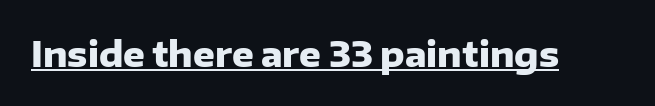
{"serif": "no", "italic": "no", "bold": "yes", "weight": "heavy", "width": "normal", "stroke_contrast": "low", "x_height": "medium", "monospaced": "no", "underline": "yes", "letter_spacing": "normal", "letter_spacing_em": 0.0, "glyph_px": 34}
